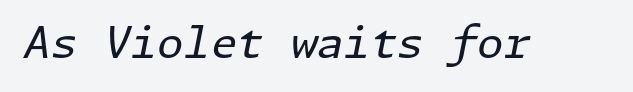
This rendering leaves character spacing at its baseline value. Slanted lettering throughout. Honestly, there is no underline to notice here at all. Stem width sits at or under what a default text font uses.
